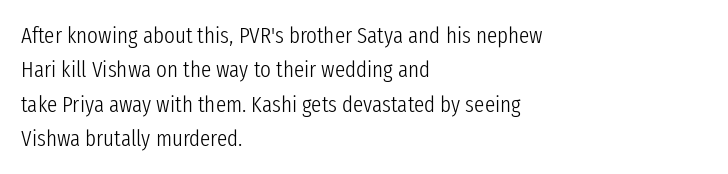
Q: Is the text bold? A: No.
Q: Is the text italic (slanted)? A: No, it is upright.
Q: Is the text underlined? A: No.
Q: How is the paragraph aligned? A: Left-aligned.
Q: Is the spacing between letters normal or unusually wide? A: Normal.
Q: Is the spacing between lines tight, normal or loose? A: Normal.
